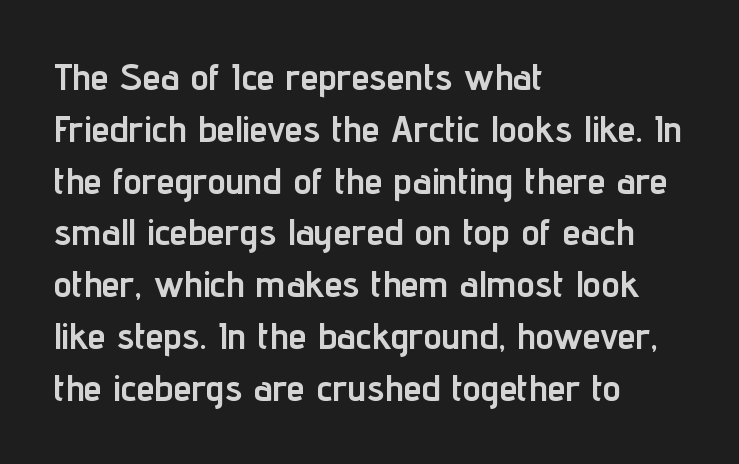
{"serif": "no", "italic": "no", "bold": "yes", "weight": "semibold", "width": "condensed", "stroke_contrast": "low", "x_height": "medium", "monospaced": "no", "underline": "no", "align": "left", "line_spacing": "normal", "line_spacing_ratio": 1.4, "letter_spacing": "normal", "letter_spacing_em": 0.0, "glyph_px": 37}
